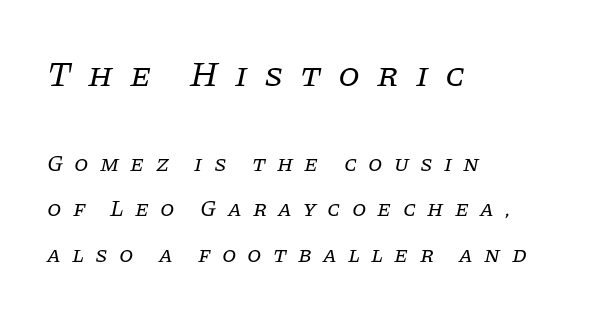
The line-height multiplier appears high, well above default. Are there feet on the stems? There are — it's a serif. Stroke mass is kept to a normal reading level or below. Look at the tracking — it's clearly loosened, letters drifting apart.
